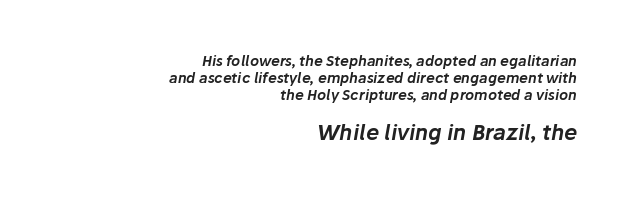
Nobody drew a line under any word here. Slanted lettering throughout. Short note: letters normally spaced. All the whitespace from short lines collects on the left. The following chunk of copy outweighs the initial chunk in type size.
